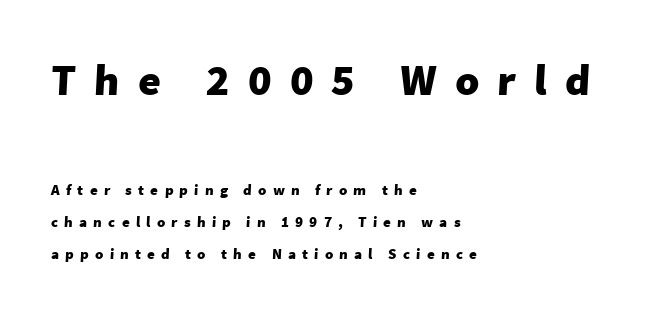
Teacher's note: observe the even left margin — that is flush-left alignment. Inter-character spacing is expanded well beyond the font's built-in metrics. The earlier block is typeset at a bigger size than the later block. Do the characters align in a grid? No, the font is proportional. The block of text is sparse from top to bottom, with ample space between rows. How heavy is the stroke? Heavy — this is a bold.
